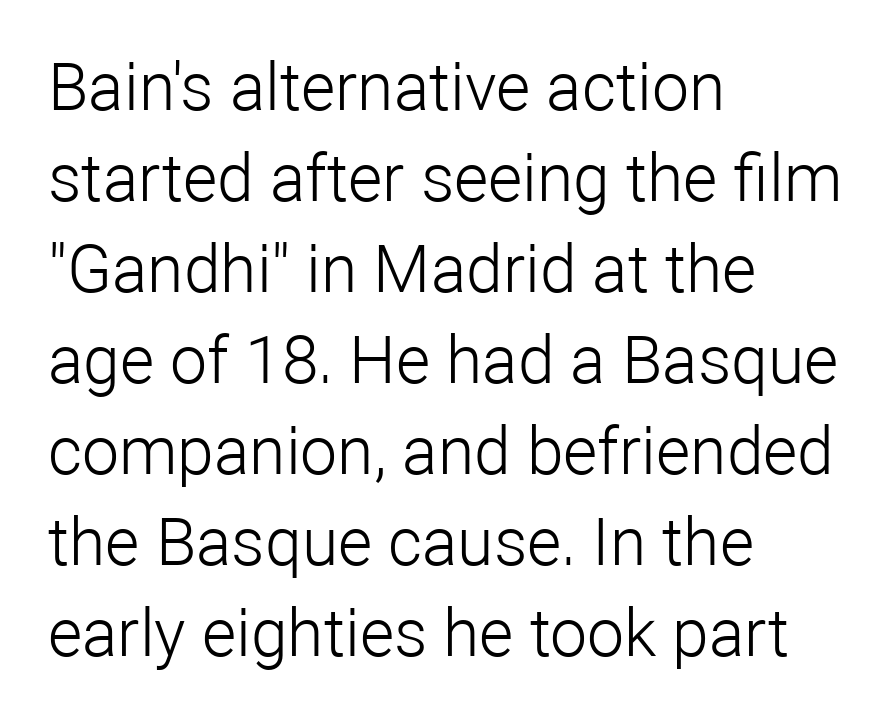
The typography opts for an upright posture over an oblique one. The designer went with a sans here, leaving each stem footless. A bare baseline throughout the passage. The passage shown stacks its lines at a standard gap. A light-to-regular cut is what we see here.
